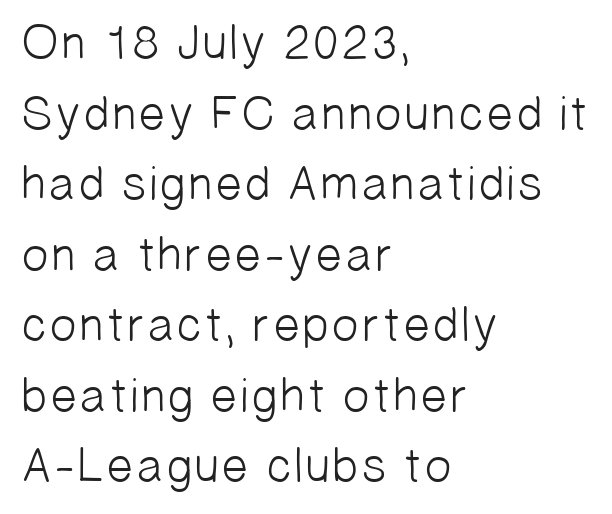
Q: Is the text bold? A: No.
Q: Is the typeface a serif or a sans-serif typeface? A: Sans-serif.
Q: Is the text underlined? A: No.
Q: How is the paragraph aligned? A: Left-aligned.
Q: Is the spacing between letters normal or unusually wide? A: Normal.
Q: Is the spacing between lines tight, normal or loose? A: Normal.
Q: Width (condensed, normal, or wide)? A: Normal.
Q: Stroke contrast? A: Low.
Q: x-height? A: Medium.
Q: Monospaced? A: No.
